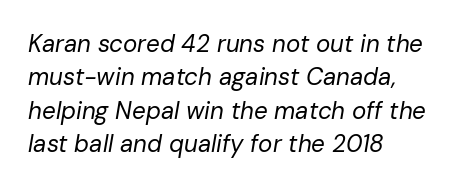
Has an underline been added? It has not. There is no visible air inserted between adjacent glyphs. Does the copy run flush right? No — it runs flush left. Is the stroke heavy? The answer is a plain regular-or-lighter. These lines sit exactly where default settings would place them.
